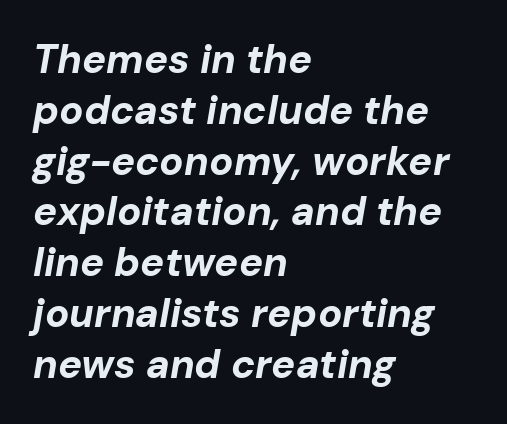
Q: Is the text bold? A: Yes.
Q: Is the text italic (slanted)? A: Yes, it leans right by about 10 degrees.
Q: Is the text underlined? A: No.
Q: How is the paragraph aligned? A: Left-aligned.
Q: Is the spacing between letters normal or unusually wide? A: Normal.
Q: Is the spacing between lines tight, normal or loose? A: Normal.
Q: Width (condensed, normal, or wide)? A: Normal.
Q: Stroke contrast? A: Low.
Q: x-height? A: Medium.
Q: Monospaced? A: No.
